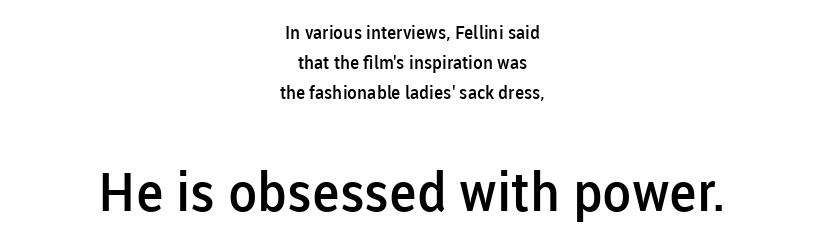
{"serif": "no", "italic": "no", "bold": "semi", "weight": "semibold", "width": "normal", "stroke_contrast": "low", "x_height": "medium", "monospaced": "no", "underline": "no", "align": "center", "line_spacing": "normal", "line_spacing_ratio": 1.68, "letter_spacing": "normal", "letter_spacing_em": 0.0, "larger_block": "second", "size_ratio": 3.0, "glyph_px": 54}
